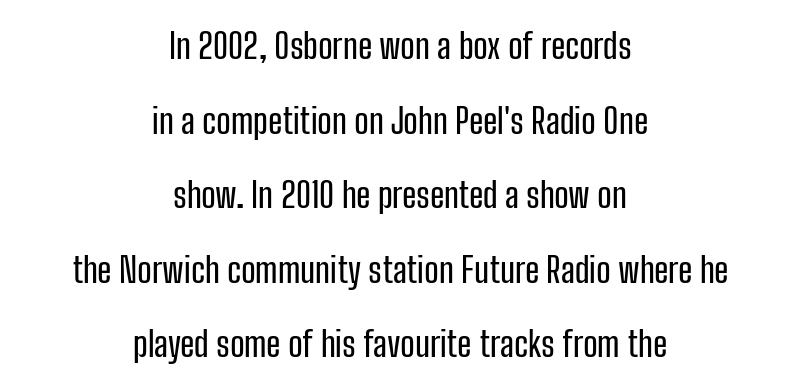
The designer dialed line spacing up above the default. Descenders hang freely into open space. Both edges are ragged and mirror each other, which tells us the setting is centered. The letters stand upright; this is a roman face. Typographically, this falls in the sans-serif category. No extra tracking has been applied to these lines.
